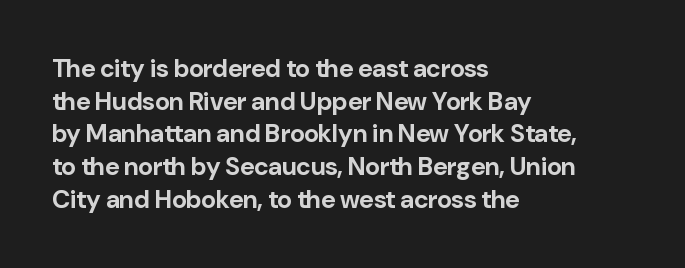
Q: Is the text bold? A: Yes.
Q: Is the text italic (slanted)? A: No, it is upright.
Q: Is the text underlined? A: No.
Q: How is the paragraph aligned? A: Left-aligned.
Q: Is the spacing between letters normal or unusually wide? A: Normal.
Q: Is the spacing between lines tight, normal or loose? A: Normal.
